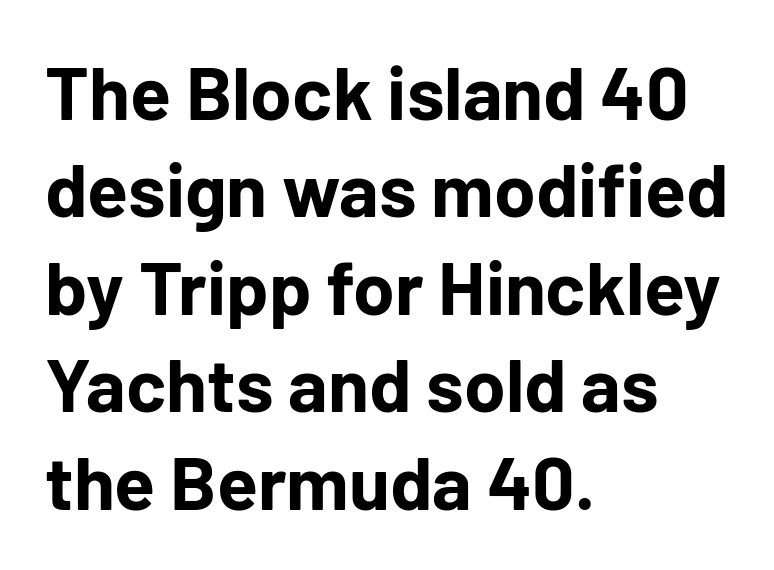
The image shows 75 px bold sans-serif type, upright; set left-aligned, normal line spacing (1.3x), normal letter spacing, not underlined; low stroke contrast and a medium x-height.
